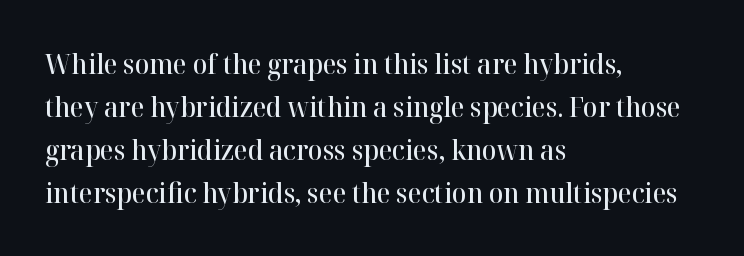
The image shows 27 px text type, upright; set left-aligned, normal line spacing (1.59x), normal letter spacing, not underlined.
